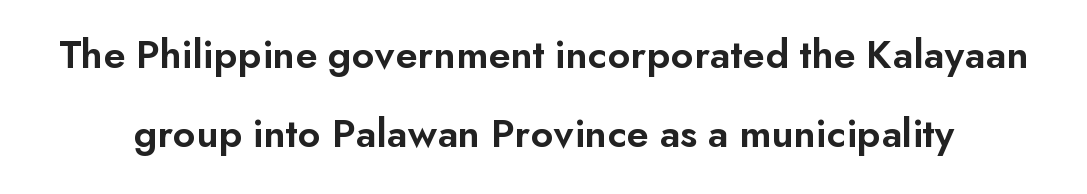
The space directly below the letters is spotless. Do the characters align in a grid? No, the font is proportional. Here the glyphs are tracked normally, forming tight word shapes. Are there feet on the stems? There aren't — it's a sans.
